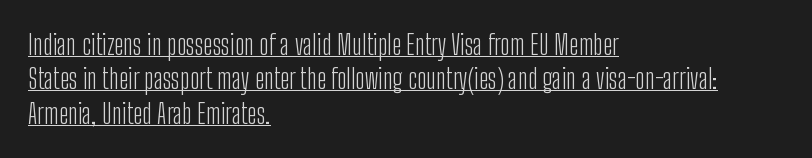
The image shows 27 px text type, upright; set left-aligned, normal line spacing (1.27x), normal letter spacing, underlined.
